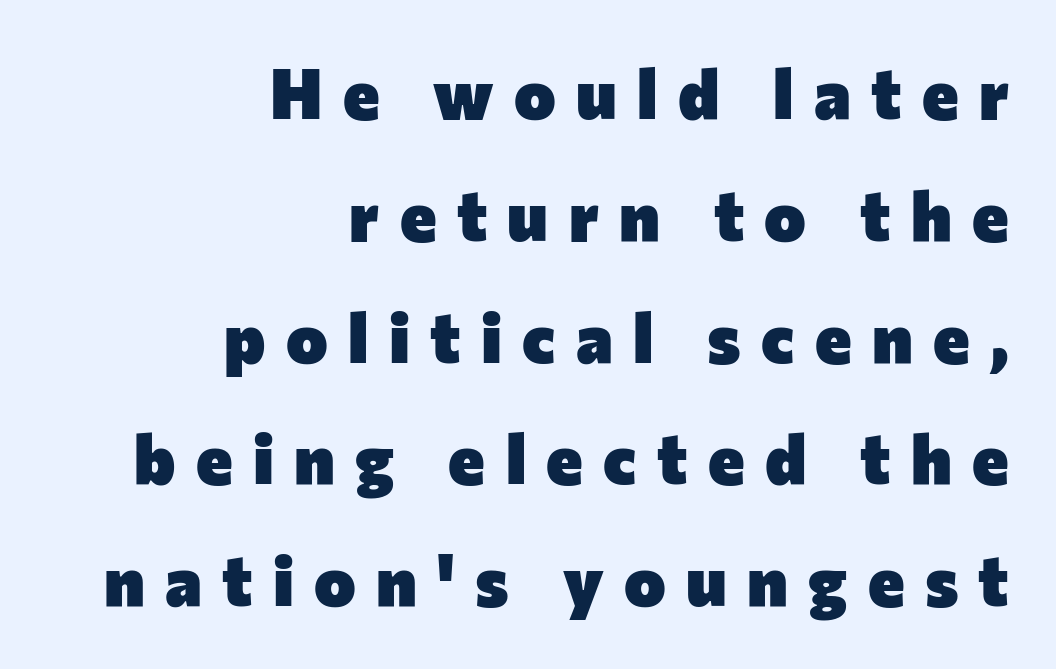
Teacher's note: observe the even right margin — that is flush-right alignment. On the weight axis this lands at bold, roughly 700. Think of a printed novel: that variable character pitch is what you see here. Short note: letters widely spaced. Are there feet on the stems? There aren't — it's a sans.
